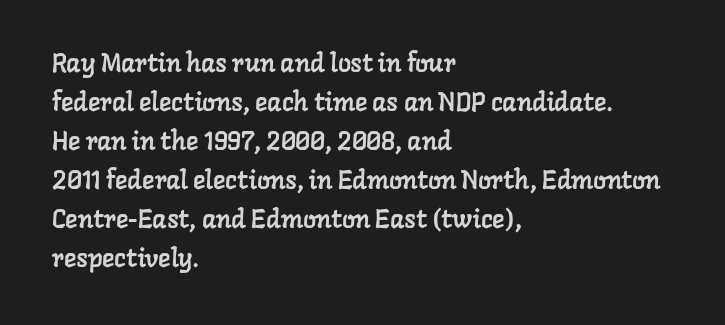
{"underline": "no", "align": "left", "line_spacing": "normal", "line_spacing_ratio": 1.5, "letter_spacing": "normal", "letter_spacing_em": 0.0, "glyph_px": 26}
